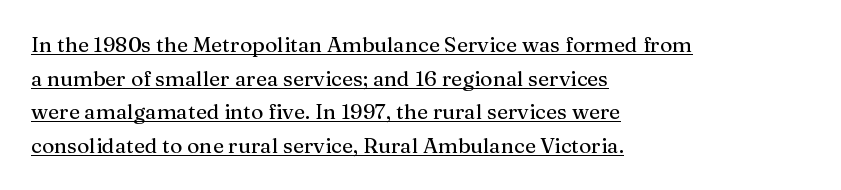
The lettering is marked with a stroke running underneath it. Casual observation: everything's shoved over to the left. Is there any slant? The stems are plumb. This sample keeps an unexceptional amount of space between lines. Spacing between characters is what you'd get straight out of the box.
